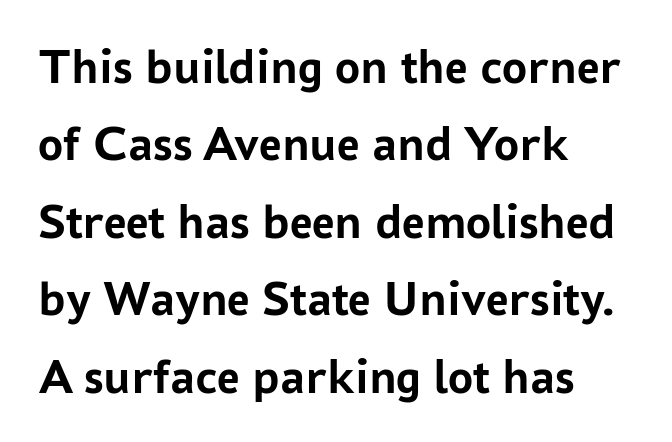
{"serif": "no", "italic": "no", "bold": "yes", "weight": "semibold", "width": "normal", "stroke_contrast": "low", "x_height": "medium", "monospaced": "no", "underline": "no", "align": "left", "line_spacing": "normal", "line_spacing_ratio": 1.55, "letter_spacing": "normal", "letter_spacing_em": 0.0, "glyph_px": 50}
